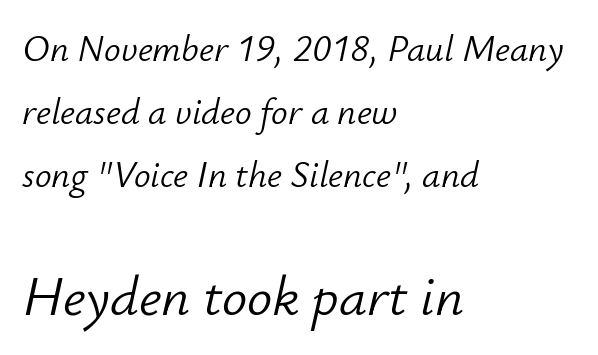
The image shows 56 px light type, italic (leaning right); set left-aligned, normal line spacing (1.7x), normal letter spacing, not underlined; the second (bottom) block is 1.51x larger; low stroke contrast and a small x-height.
